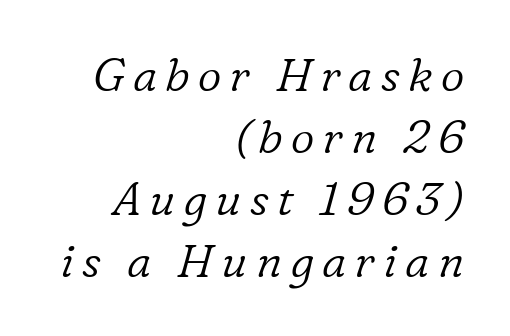
Q: Is the text bold? A: No.
Q: Is the text italic (slanted)? A: Yes, it leans right by about 16 degrees.
Q: Is the typeface a serif or a sans-serif typeface? A: Serif.
Q: Is the text underlined? A: No.
Q: How is the paragraph aligned? A: Right-aligned.
Q: Is the spacing between lines tight, normal or loose? A: Normal.
Q: Width (condensed, normal, or wide)? A: Normal.
Q: Stroke contrast? A: Low.
Q: x-height? A: Medium.
Q: Monospaced? A: No.
